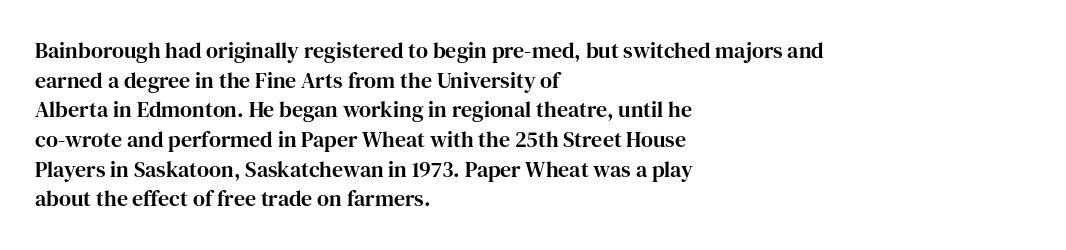
The image shows 22 px text type, upright; set left-aligned, normal line spacing (1.35x), normal letter spacing, not underlined.
